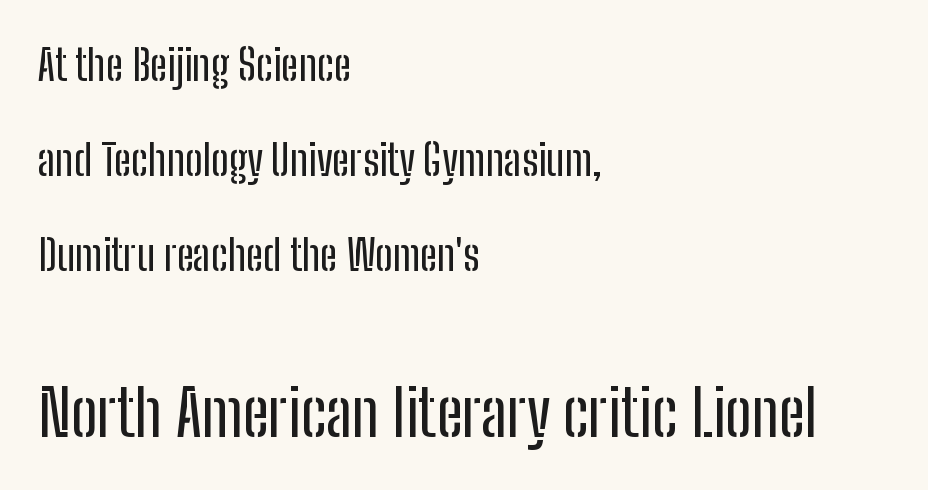
{"serif": "no", "italic": "no", "width": "condensed", "stroke_contrast": "low", "x_height": "medium", "monospaced": "no", "underline": "no", "align": "left", "line_spacing": "loose", "line_spacing_ratio": 2.21, "letter_spacing": "normal", "letter_spacing_em": 0.0, "larger_block": "second", "size_ratio": 1.49, "glyph_px": 64}
